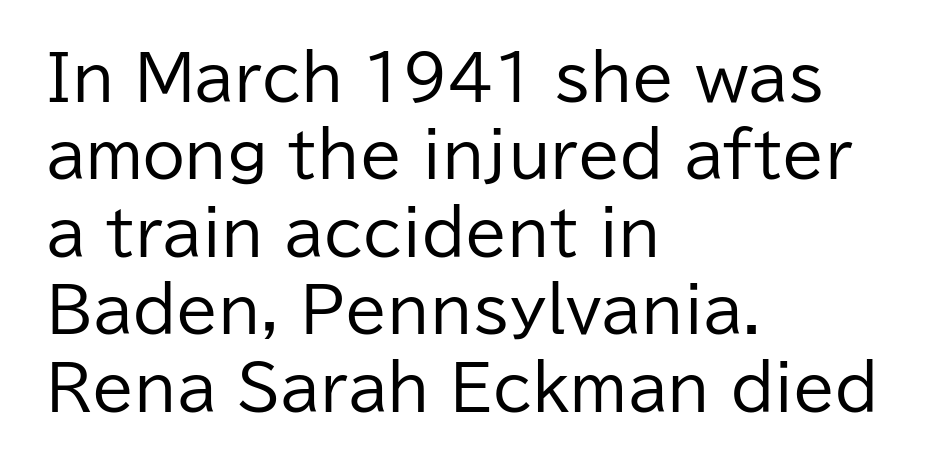
{"serif": "no", "italic": "no", "bold": "no", "weight": "regular", "width": "normal", "stroke_contrast": "low", "x_height": "medium", "monospaced": "no", "underline": "no", "align": "left", "line_spacing": "normal", "line_spacing_ratio": 1.27, "letter_spacing": "normal", "letter_spacing_em": 0.0, "glyph_px": 61}
